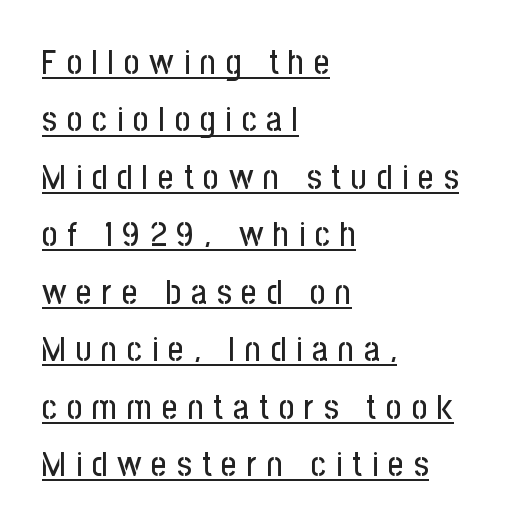
The glyphs in this specimen are sans serif. Leading matches the norm, producing a regular column. Leftover space on each line is placed entirely after the last word. Each letter keeps its own natural width here, so spacing adapts to shape. The gaps between neighbouring characters are conspicuously large.
